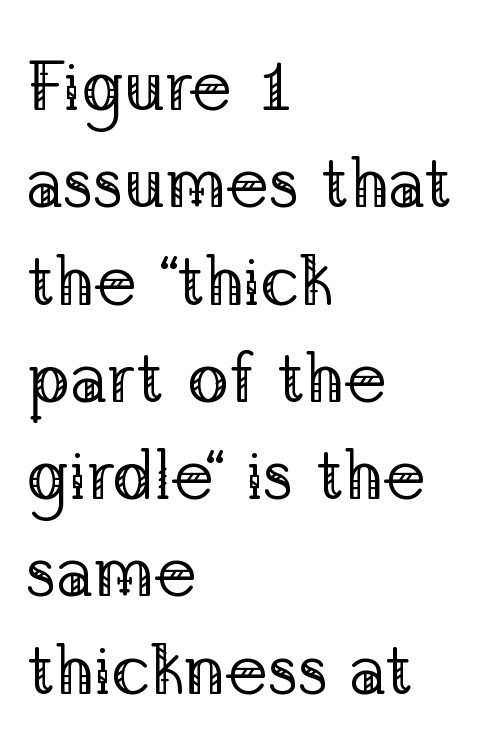
{"serif": "yes", "italic": "no", "bold": "no", "weight": "regular", "width": "normal", "stroke_contrast": "low", "x_height": "medium", "monospaced": "no", "underline": "no", "align": "left", "line_spacing": "normal", "line_spacing_ratio": 1.39, "letter_spacing": "normal", "letter_spacing_em": 0.0, "glyph_px": 70}
